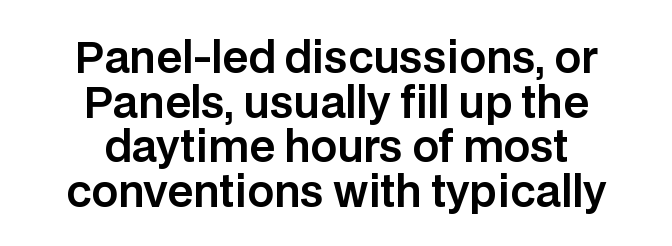
{"serif": "no", "italic": "no", "width": "normal", "stroke_contrast": "low", "x_height": "large", "monospaced": "no", "underline": "no", "align": "center", "line_spacing": "tight", "line_spacing_ratio": 1.06, "letter_spacing": "normal", "letter_spacing_em": 0.0, "glyph_px": 42}
